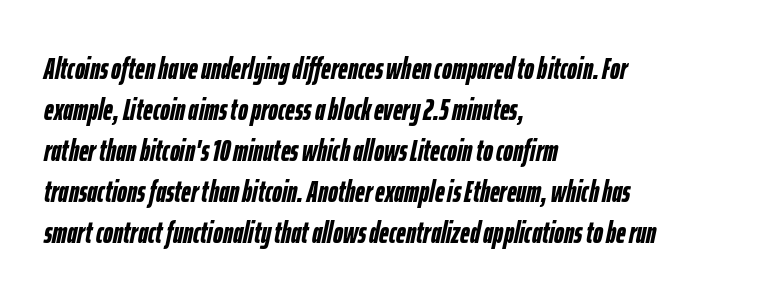
Q: Is the text bold? A: Yes.
Q: Is the text italic (slanted)? A: Yes, it leans right by about 12 degrees.
Q: Is the text underlined? A: No.
Q: How is the paragraph aligned? A: Left-aligned.
Q: Is the spacing between letters normal or unusually wide? A: Normal.
Q: Is the spacing between lines tight, normal or loose? A: Normal.
Q: Width (condensed, normal, or wide)? A: Condensed.
Q: Stroke contrast? A: Low.
Q: x-height? A: Medium.
Q: Monospaced? A: No.
